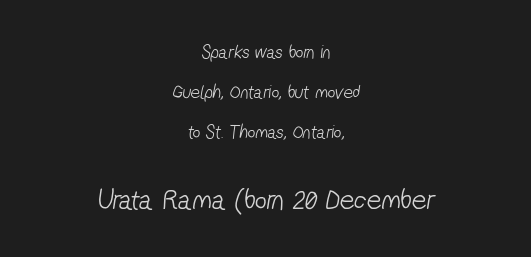
Q: Is the text bold? A: No.
Q: Is the typeface a serif or a sans-serif typeface? A: Sans-serif.
Q: Is the text underlined? A: No.
Q: How is the paragraph aligned? A: Centered.
Q: Is the spacing between letters normal or unusually wide? A: Normal.
Q: Is the spacing between lines tight, normal or loose? A: Loose.
Q: Which block of text is set in a larger size, the first (top) or the second (bottom)? A: The second (bottom) one.
Q: Width (condensed, normal, or wide)? A: Condensed.
Q: Stroke contrast? A: Low.
Q: x-height? A: Medium.
Q: Monospaced? A: No.
